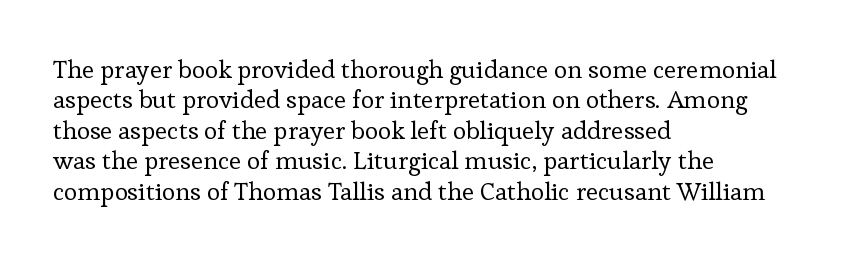
Q: Is the text bold? A: No.
Q: Is the text italic (slanted)? A: No, it is upright.
Q: Is the text underlined? A: No.
Q: How is the paragraph aligned? A: Left-aligned.
Q: Is the spacing between letters normal or unusually wide? A: Normal.
